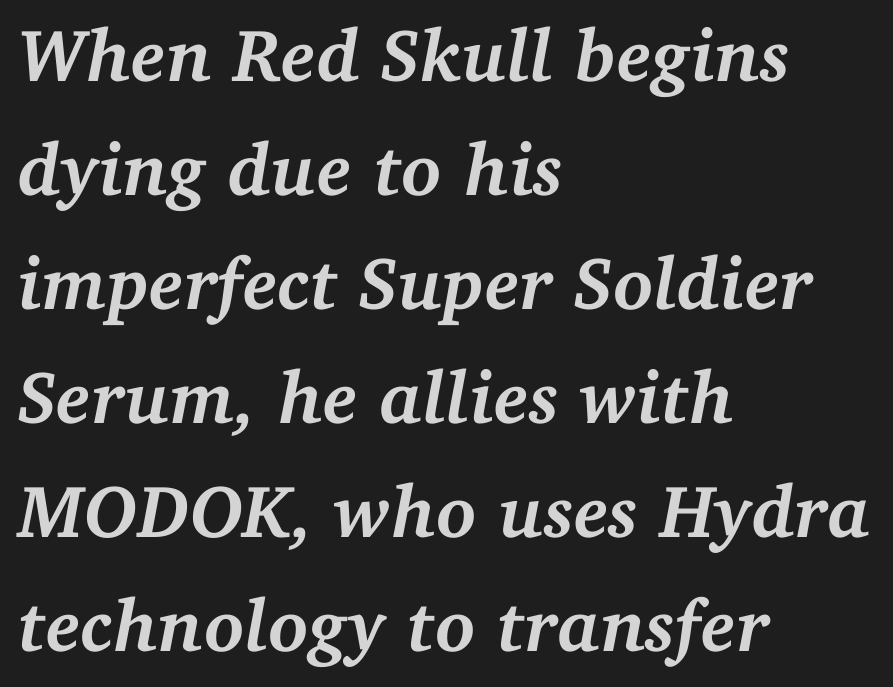
Q: Is the text bold? A: Yes.
Q: Is the text italic (slanted)? A: Yes, it leans right by about 11 degrees.
Q: Is the typeface a serif or a sans-serif typeface? A: Serif.
Q: Is the text underlined? A: No.
Q: How is the paragraph aligned? A: Left-aligned.
Q: Is the spacing between letters normal or unusually wide? A: Normal.
Q: Is the spacing between lines tight, normal or loose? A: Normal.
Q: Width (condensed, normal, or wide)? A: Normal.
Q: Stroke contrast? A: Medium.
Q: x-height? A: Medium.
Q: Monospaced? A: No.
